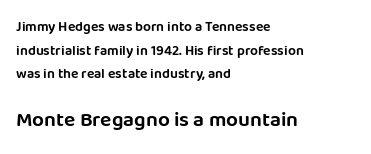
If you drew a line through each stem, it would be perfectly vertical. The rendering enlarges the type as you move from the upper chunk to the lower. No extra tracking has been applied to these lines. Short and long lines alike share a common starting point at left.
